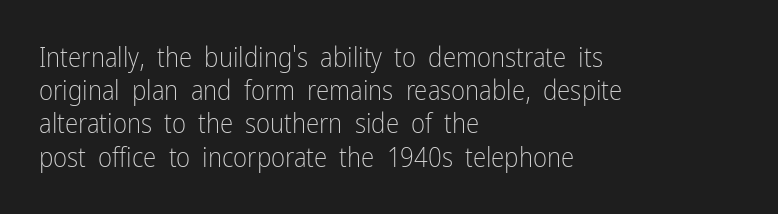
The image shows 27 px text type, upright; set left-aligned, line spacing 1.23x, normal letter spacing, not underlined.
